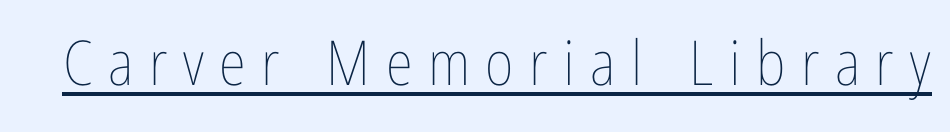
Q: Is the text bold? A: No.
Q: Is the text italic (slanted)? A: No, it is upright.
Q: Is the text underlined? A: Yes.
Q: Is the spacing between letters normal or unusually wide? A: Unusually wide.
Q: Width (condensed, normal, or wide)? A: Condensed.
Q: Stroke contrast? A: Low.
Q: x-height? A: Medium.
Q: Monospaced? A: No.
